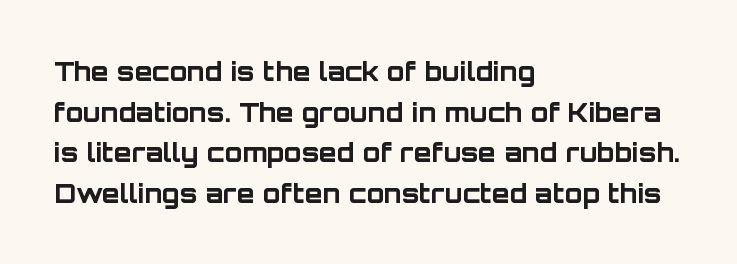
Q: Is the text bold? A: Yes.
Q: Is the text italic (slanted)? A: No, it is upright.
Q: Is the text underlined? A: No.
Q: How is the paragraph aligned? A: Left-aligned.
Q: Is the spacing between letters normal or unusually wide? A: Normal.
Q: Is the spacing between lines tight, normal or loose? A: Normal.
